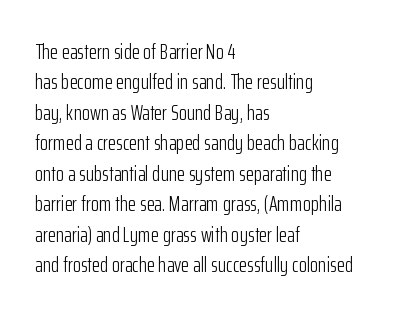
The image shows 21 px text type, upright; set left-aligned, normal line spacing (1.45x), normal letter spacing, not underlined.
